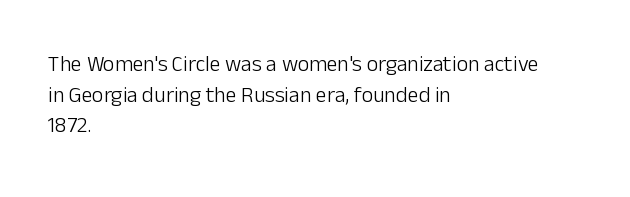
The image shows 22 px text type, upright; set left-aligned, normal line spacing (1.39x), normal letter spacing, not underlined.
